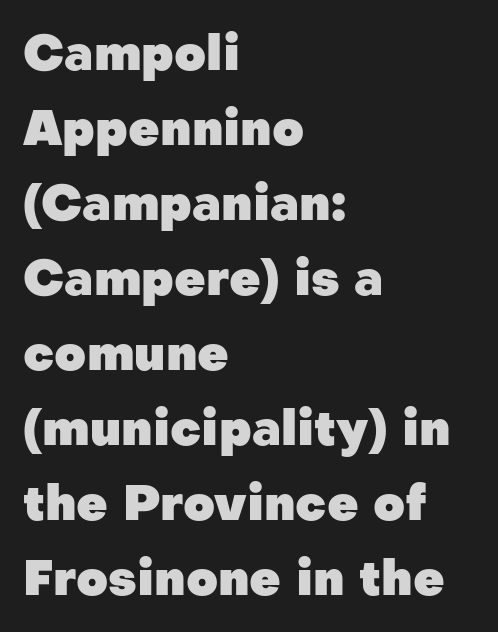
I'd describe the lettering as bold — thick and assertive. A roman cut, with each character standing at attention. Horizontal bands of white between lines are of average thickness. Glance below the letters and you will spot only blank space.
